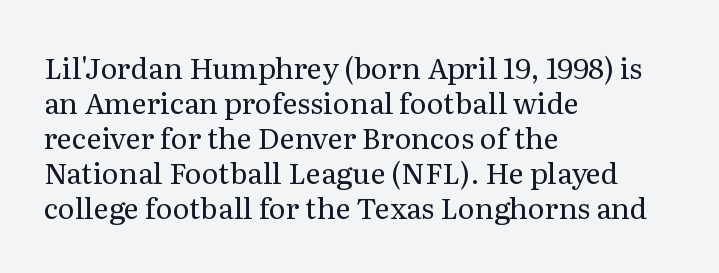
{"serif": "yes", "italic": "no", "bold": "no", "weight": "regular", "width": "normal", "stroke_contrast": "medium", "x_height": "medium", "monospaced": "no", "underline": "no", "align": "left", "line_spacing_ratio": 1.21, "letter_spacing": "normal", "letter_spacing_em": 0.0, "glyph_px": 29}
